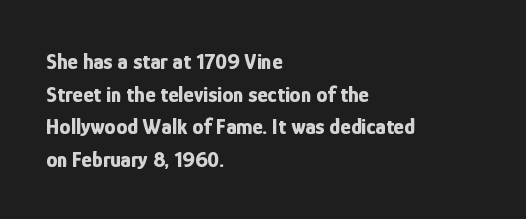
Q: Is the text bold? A: Yes.
Q: Is the text italic (slanted)? A: No, it is upright.
Q: Is the text underlined? A: No.
Q: How is the paragraph aligned? A: Left-aligned.
Q: Is the spacing between letters normal or unusually wide? A: Normal.
Q: Is the spacing between lines tight, normal or loose? A: Normal.
